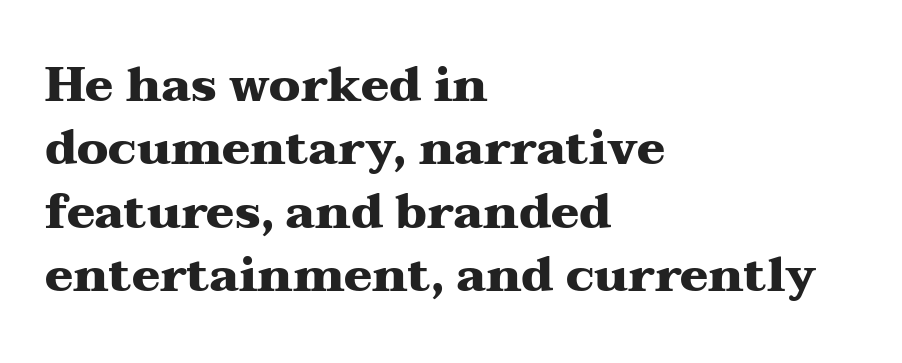
Each line starts at the same left margin while the right side varies. Is the type bold? Yes — the strokes are clearly thick and heavy. The typography opts for an upright posture over an oblique one. The space beneath each line is pristine and unruled.
